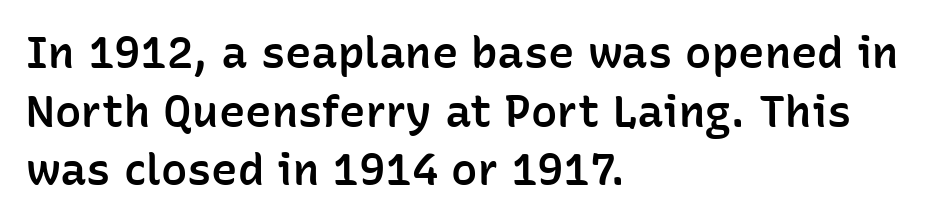
Q: Is the text bold? A: Semi-bold.
Q: Is the text italic (slanted)? A: No, it is upright.
Q: Is the typeface a serif or a sans-serif typeface? A: Sans-serif.
Q: Is the text underlined? A: No.
Q: How is the paragraph aligned? A: Left-aligned.
Q: Is the spacing between letters normal or unusually wide? A: Normal.
Q: Is the spacing between lines tight, normal or loose? A: Normal.
Q: Width (condensed, normal, or wide)? A: Normal.
Q: Stroke contrast? A: Low.
Q: x-height? A: Medium.
Q: Monospaced? A: No.
